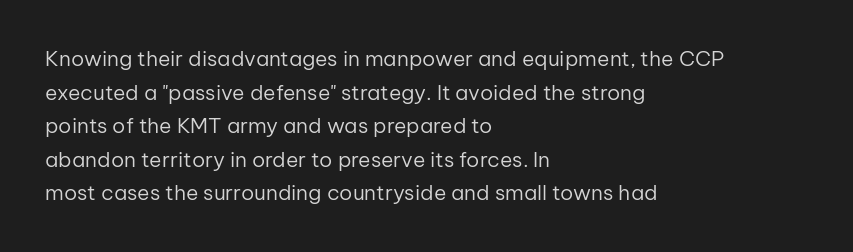
The font's upright variant was chosen for this text. Does the leading feel generous? No, just average. Letters rest on an invisible, unmarked baseline. Heft: none added — not bold. Typeset ragged right — the left edge is the straight one.
